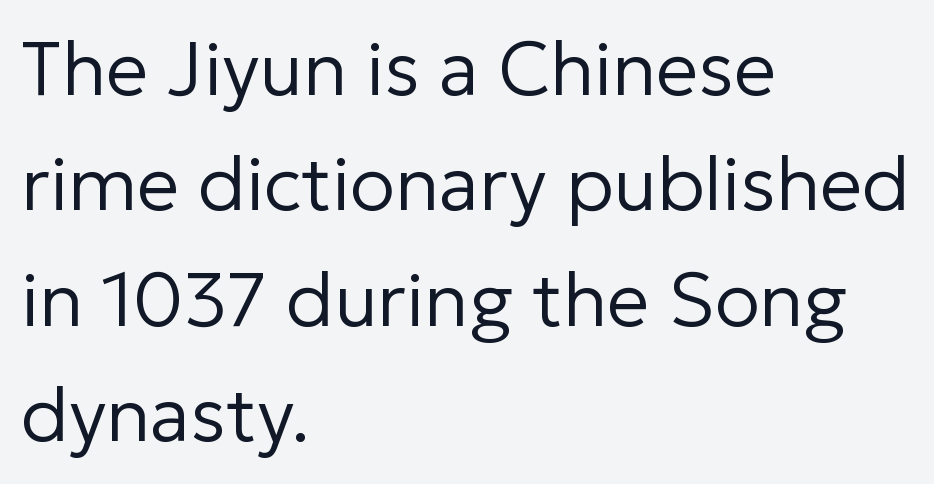
{"serif": "no", "italic": "no", "bold": "no", "weight": "regular", "width": "normal", "stroke_contrast": "low", "x_height": "medium", "monospaced": "no", "underline": "no", "align": "left", "line_spacing": "normal", "line_spacing_ratio": 1.54, "letter_spacing": "normal", "letter_spacing_em": 0.0, "glyph_px": 75}
